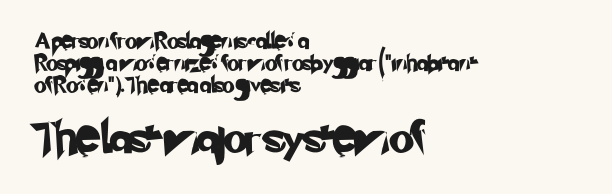
The face used here appears at its bigger size in the lower chunk. Unmarked baselines from the first word to the last. You could not count columns in this text — the font is proportionally spaced. The letters sit at their default tracking, neither squeezed nor spread. The compositor pushed each line to the left boundary.
